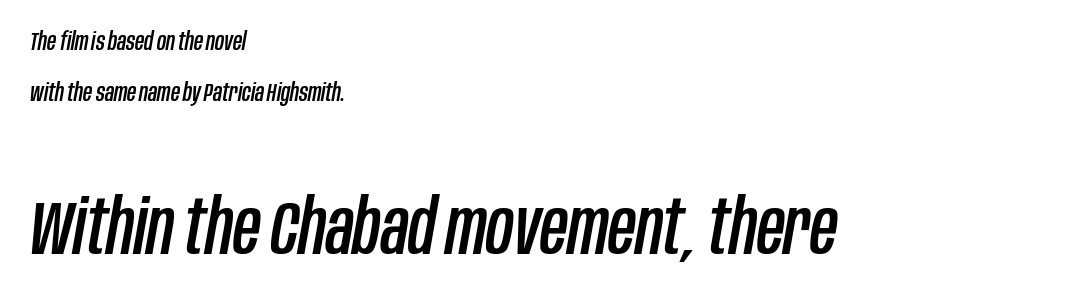
The image shows 76 px condensed type, italic (leaning right); set left-aligned, loose line spacing (2.04x), normal letter spacing, not underlined; the second (bottom) block is 3.04x larger; low stroke contrast and a large x-height.
